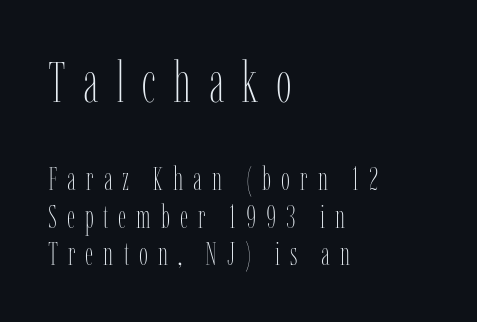
The image shows 56 px thin, condensed type, upright; set left-aligned, line spacing 1.18x, unusually wide letter spacing (+0.31 em), not underlined; the first (top) block is 1.75x larger; low stroke contrast and a medium x-height.
